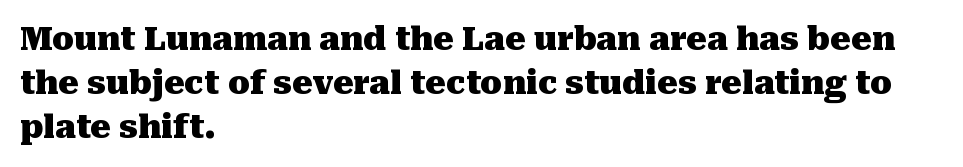
Does the leading feel generous? No, just average. This sample uses plain, unmodified letter spacing. These lines were composed using upright roman letters. Heavy, bold letterforms.
